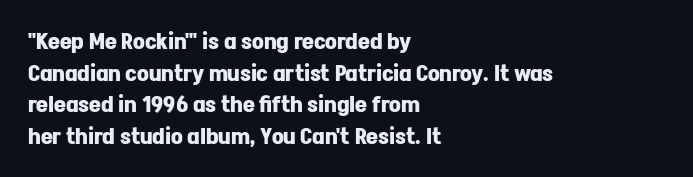
The image shows 23 px bold type, upright; set left-aligned, normal line spacing (1.37x), normal letter spacing, not underlined.
